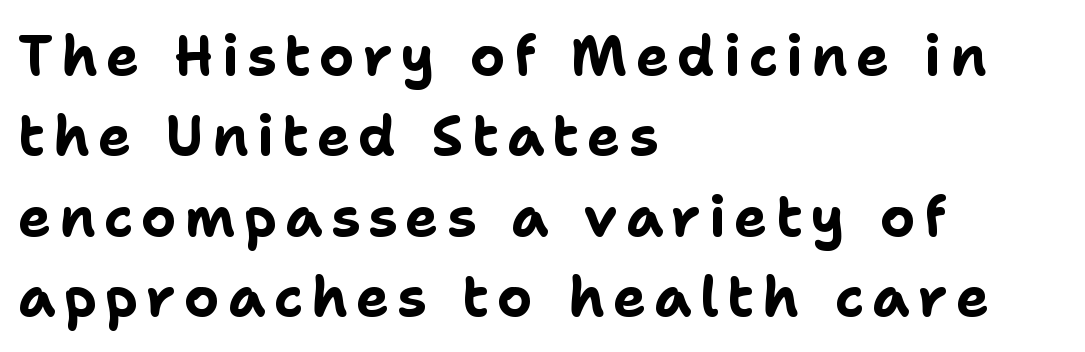
The image shows 55 px bold sans-serif type, upright; set left-aligned, normal line spacing (1.46x), not underlined; low stroke contrast and a medium x-height.
